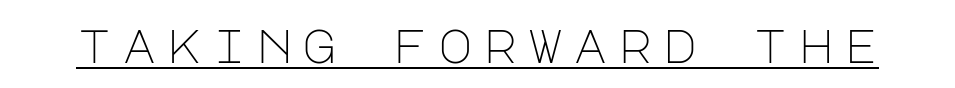
Q: Is the text bold? A: No.
Q: Is the text italic (slanted)? A: No, it is upright.
Q: Is the typeface a serif or a sans-serif typeface? A: Sans-serif.
Q: Is the text underlined? A: Yes.
Q: Is the spacing between letters normal or unusually wide? A: Unusually wide.
Q: Width (condensed, normal, or wide)? A: Normal.
Q: Stroke contrast? A: Low.
Q: x-height? A: Large.
